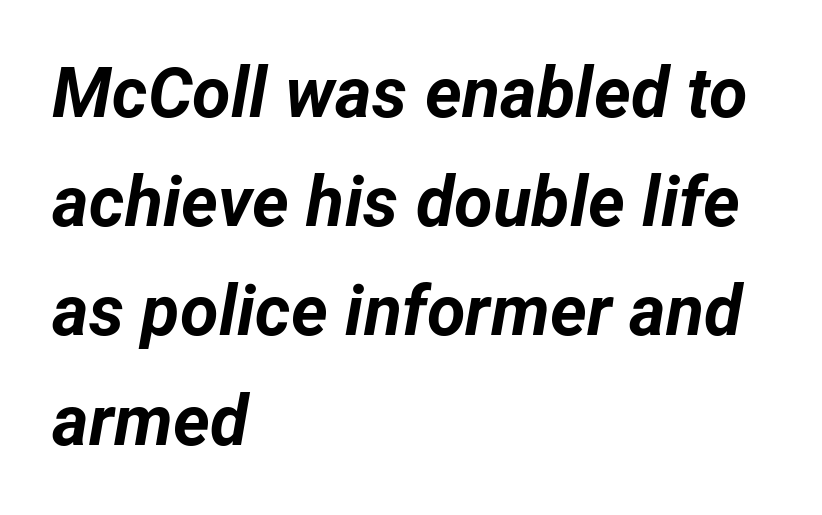
Q: Is the text bold? A: Yes.
Q: Is the text italic (slanted)? A: Yes, it leans right by about 12 degrees.
Q: Is the text underlined? A: No.
Q: How is the paragraph aligned? A: Left-aligned.
Q: Is the spacing between letters normal or unusually wide? A: Normal.
Q: Is the spacing between lines tight, normal or loose? A: Normal.
Q: Width (condensed, normal, or wide)? A: Normal.
Q: Stroke contrast? A: Low.
Q: x-height? A: Medium.
Q: Monospaced? A: No.
